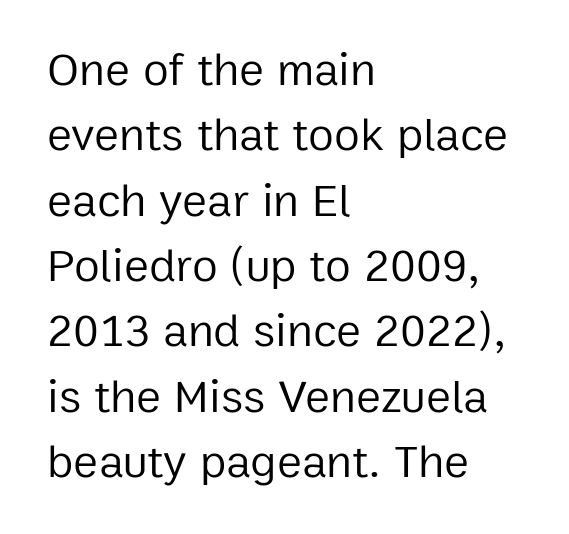
Clear beneath every line of the passage. You can tell it's not italic because the verticals are truly vertical. Does the type have serifs? No, each stem ends abruptly. Vertical spacing — default. Note the varied advance widths — an 'i' is clearly narrower than an 'm'. A student would call this left alignment; a typographer would say flush left, rag right.
